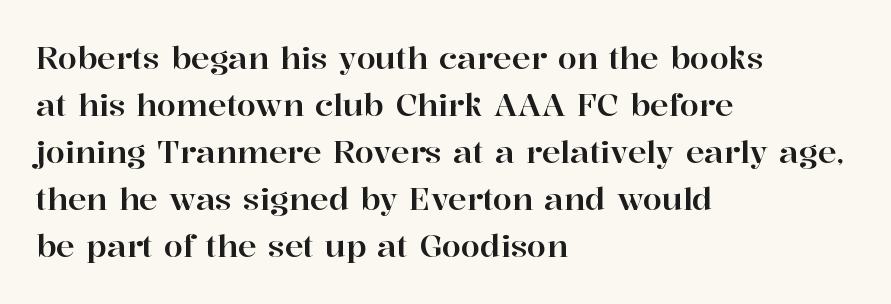
The image shows 31 px serif type, upright; set left-aligned, normal line spacing (1.52x), normal letter spacing, not underlined; high stroke contrast and a medium x-height.
